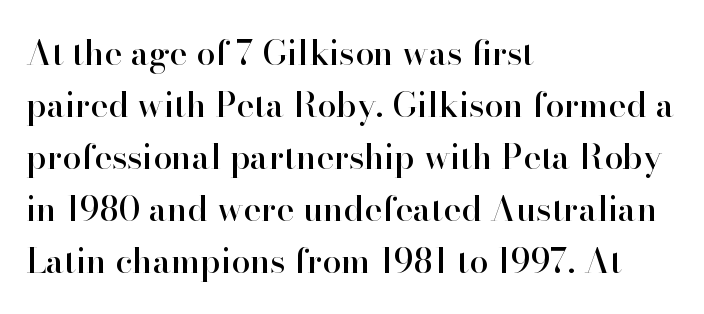
The image shows 34 px serif type, upright; set left-aligned, normal line spacing (1.53x), normal letter spacing, not underlined; high stroke contrast and a small x-height.
